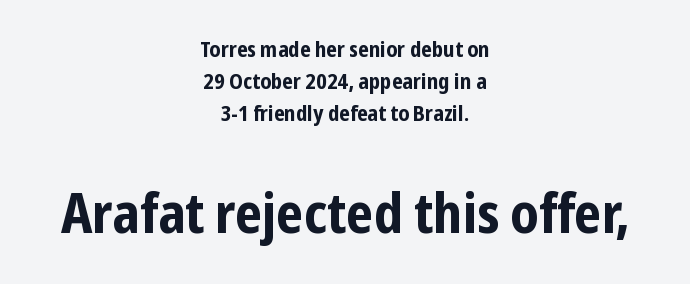
The horizontal fit of the characters is conventional and even. Honestly, the row spacing looks completely unremarkable. Each letter keeps its own natural width here, so spacing adapts to shape. Type without underlining.
